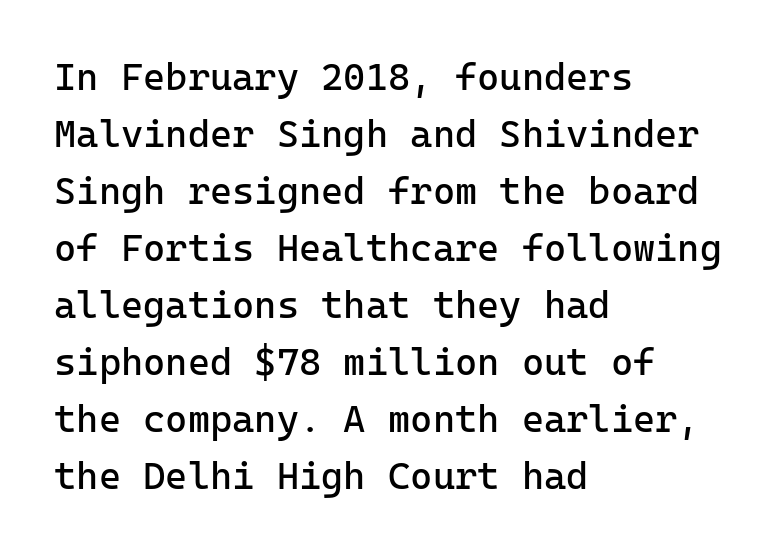
The image shows 38 px regular-weight sans-serif type, upright; set left-aligned, normal line spacing (1.5x), normal letter spacing, not underlined; low stroke contrast and a medium x-height.
